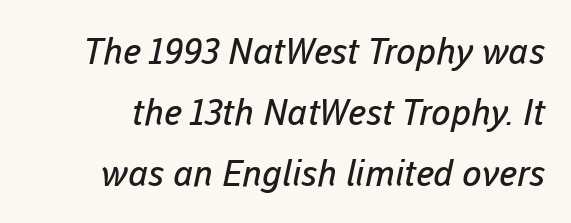
Q: Is the text bold? A: No.
Q: Is the typeface a serif or a sans-serif typeface? A: Sans-serif.
Q: Is the text underlined? A: No.
Q: Is the spacing between letters normal or unusually wide? A: Normal.
Q: Is the spacing between lines tight, normal or loose? A: Normal.
Q: Width (condensed, normal, or wide)? A: Normal.
Q: Stroke contrast? A: Low.
Q: x-height? A: Medium.
Q: Monospaced? A: No.
